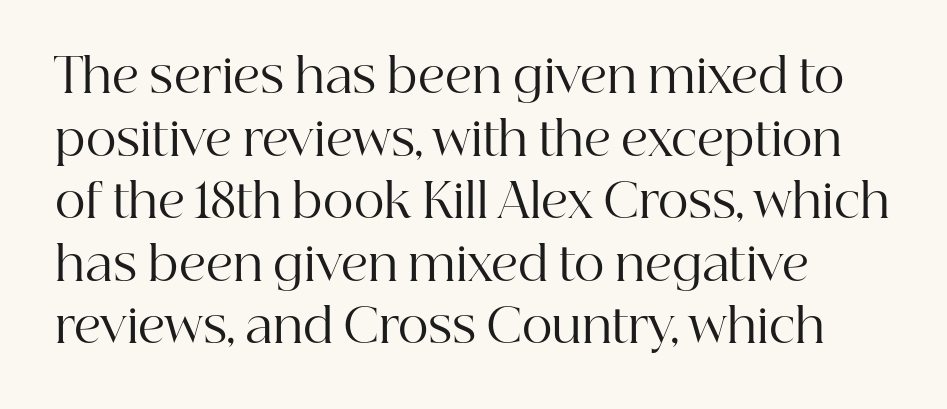
Q: Is the text bold? A: No.
Q: Is the text italic (slanted)? A: No, it is upright.
Q: Is the typeface a serif or a sans-serif typeface? A: Serif.
Q: Is the text underlined? A: No.
Q: Is the spacing between letters normal or unusually wide? A: Normal.
Q: Is the spacing between lines tight, normal or loose? A: Normal.
Q: Width (condensed, normal, or wide)? A: Normal.
Q: Stroke contrast? A: High.
Q: x-height? A: Medium.
Q: Monospaced? A: No.
